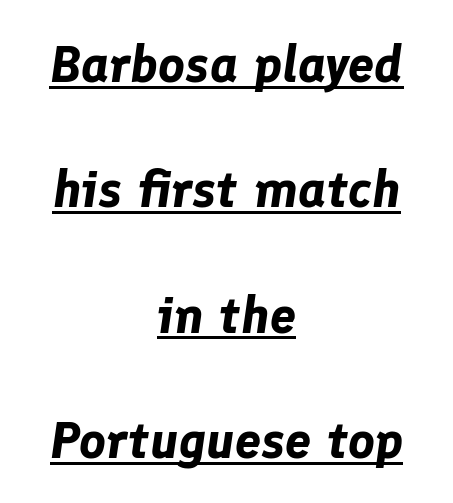
{"italic": "yes", "lean": "right", "slant_degrees": 8, "bold": "yes", "weight": "bold", "width": "normal", "stroke_contrast": "low", "x_height": "medium", "monospaced": "no", "underline": "yes", "align": "center", "line_spacing": "loose", "line_spacing_ratio": 2.41, "letter_spacing": "normal", "letter_spacing_em": 0.0, "glyph_px": 52}
